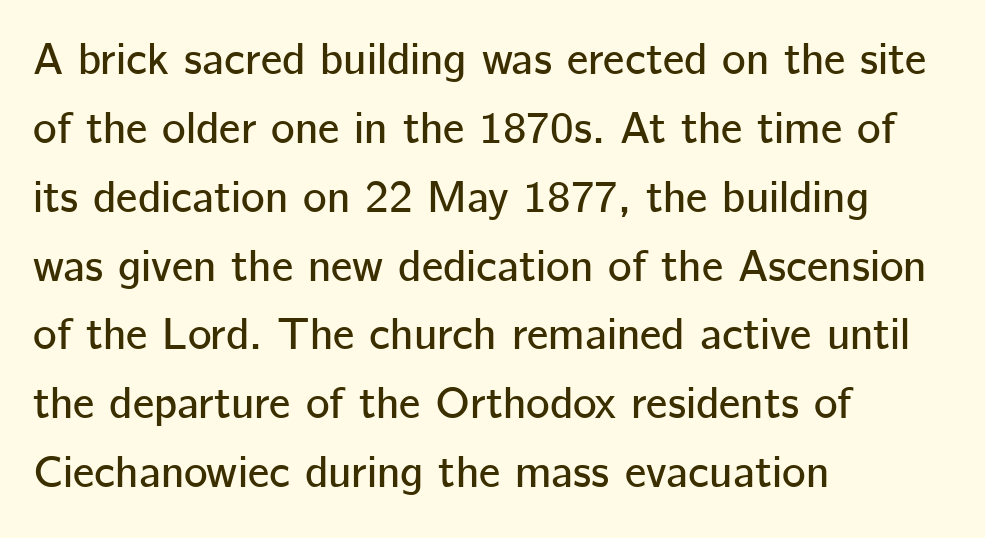
Q: Is the text italic (slanted)? A: No, it is upright.
Q: Is the typeface a serif or a sans-serif typeface? A: Sans-serif.
Q: Is the text underlined? A: No.
Q: How is the paragraph aligned? A: Left-aligned.
Q: Is the spacing between letters normal or unusually wide? A: Normal.
Q: Is the spacing between lines tight, normal or loose? A: Normal.
Q: Width (condensed, normal, or wide)? A: Normal.
Q: Stroke contrast? A: Low.
Q: x-height? A: Medium.
Q: Monospaced? A: No.
